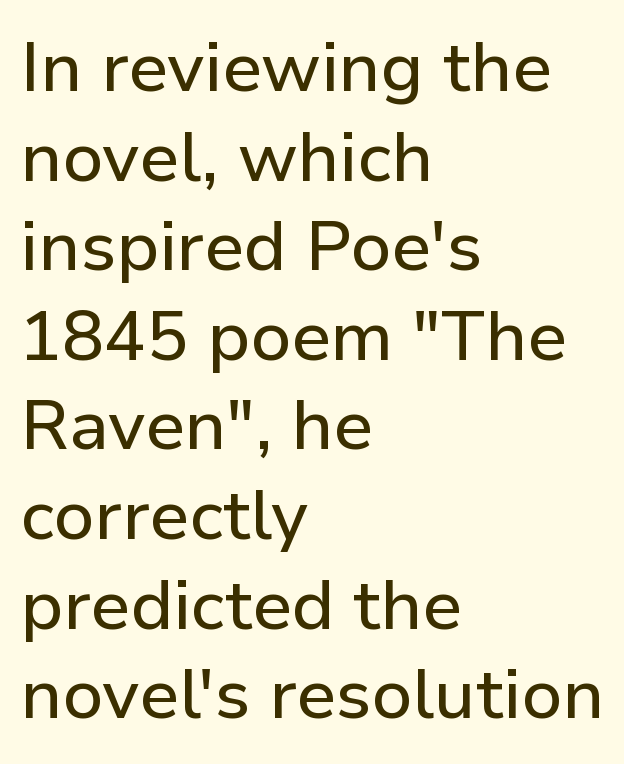
{"serif": "no", "italic": "no", "width": "normal", "stroke_contrast": "low", "x_height": "medium", "monospaced": "no", "underline": "no", "align": "left", "line_spacing": "normal", "line_spacing_ratio": 1.28, "letter_spacing": "normal", "letter_spacing_em": 0.0, "glyph_px": 70}
